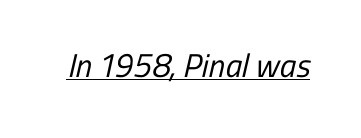
{"serif": "no", "bold": "no", "weight": "regular", "width": "condensed", "stroke_contrast": "low", "x_height": "medium", "monospaced": "no", "underline": "yes", "letter_spacing": "normal", "letter_spacing_em": 0.0, "glyph_px": 33}
